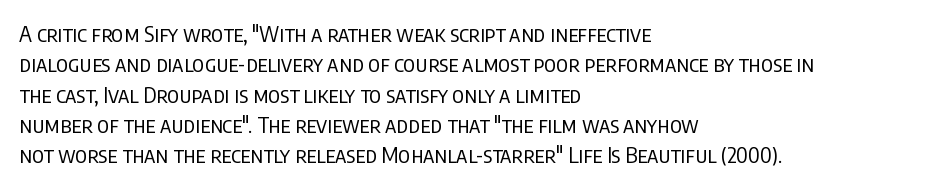
The image shows 22 px text type, upright; set left-aligned, normal line spacing (1.38x), normal letter spacing, not underlined.
